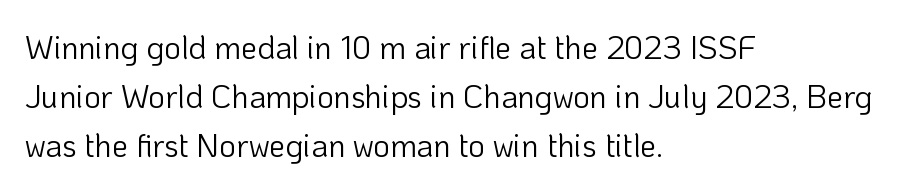
The typography opts for an upright posture over an oblique one. I'd call this a sans setting — the letters go barefoot. Caption: multi-line text, flush left, ragged right. Underlining? Definitely not there. The designer left line spacing at the default.
